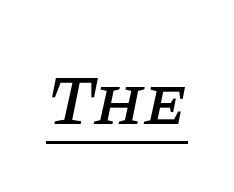
The image shows 70 px serif type, italic (leaning right); set normal letter spacing, underlined; low stroke contrast and a large x-height.
